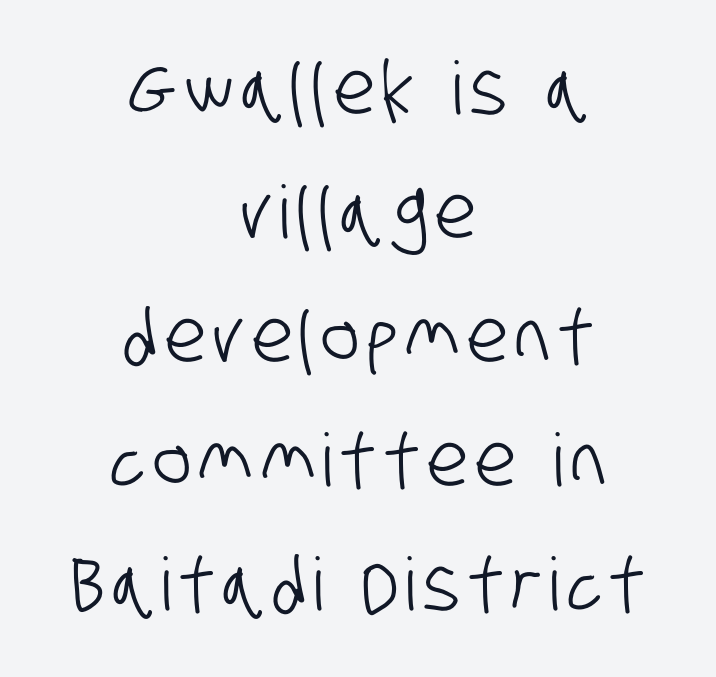
{"serif": "no", "width": "condensed", "stroke_contrast": "low", "x_height": "large", "monospaced": "no", "underline": "no", "align": "center", "line_spacing": "normal", "line_spacing_ratio": 1.7, "glyph_px": 73}
